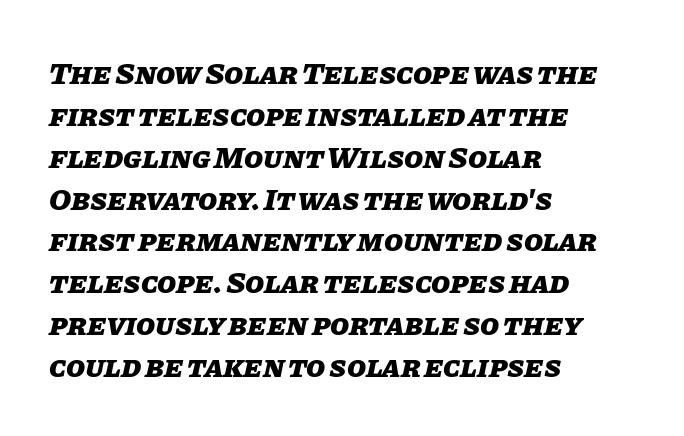
The image shows 31 px heavy type, italic (leaning right); set left-aligned, normal line spacing (1.35x), normal letter spacing, not underlined; low stroke contrast and a large x-height.
